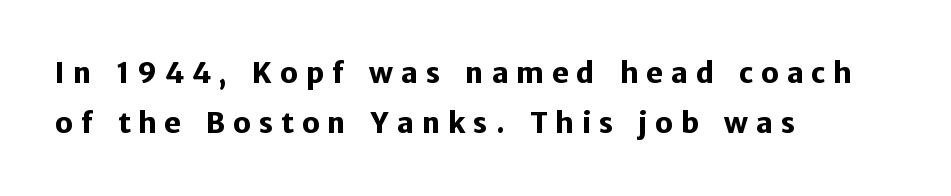
{"serif": "no", "italic": "no", "bold": "yes", "weight": "heavy", "width": "normal", "stroke_contrast": "low", "x_height": "medium", "monospaced": "no", "underline": "no", "align": "left", "line_spacing_ratio": 1.78, "letter_spacing": "wide", "letter_spacing_em": 0.28, "glyph_px": 28}
